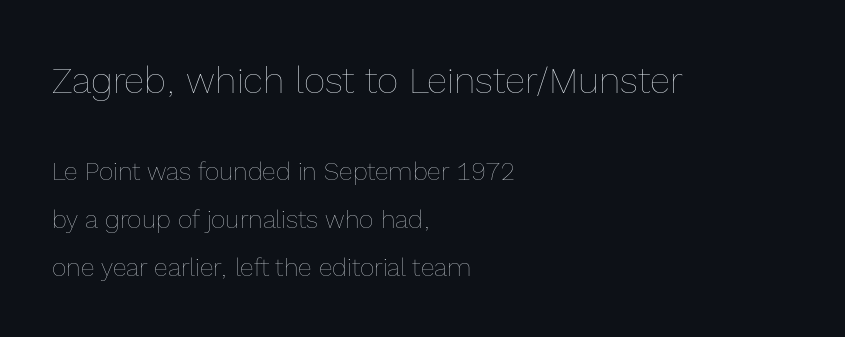
The passage shown is typed in a proportional face where columns would drift. Which of the two is more prominent by size? The first, at the top. How would I describe the line gaps? Wide and relaxed. Italic? Not at all — the glyphs are vertical. The letterforms sit at book weight or below.
